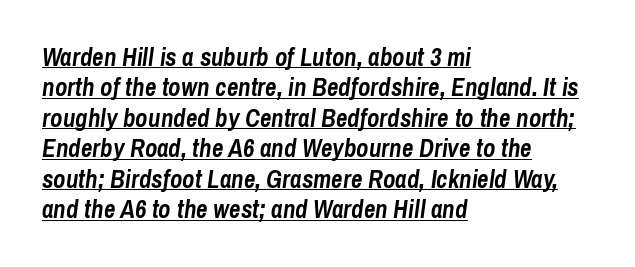
Q: Is the text bold? A: Yes.
Q: Is the text italic (slanted)? A: Yes, it leans right by about 8 degrees.
Q: Is the text underlined? A: Yes.
Q: How is the paragraph aligned? A: Left-aligned.
Q: Is the spacing between letters normal or unusually wide? A: Normal.
